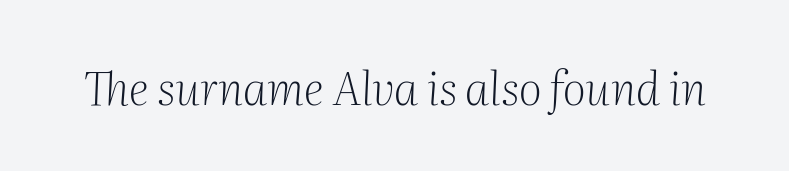
{"serif": "yes", "italic": "yes", "lean": "right", "slant_degrees": 2, "bold": "no", "weight": "light", "width": "normal", "stroke_contrast": "medium", "x_height": "medium", "monospaced": "no", "underline": "no", "letter_spacing": "normal", "letter_spacing_em": 0.0, "glyph_px": 45}
